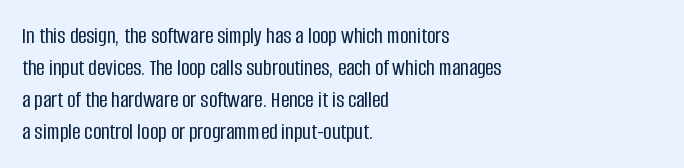
The image shows 23 px text type, upright; set left-aligned, normal line spacing (1.39x), normal letter spacing, not underlined.
